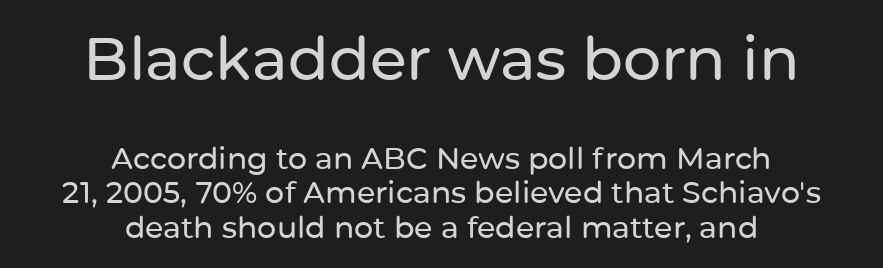
{"serif": "no", "italic": "no", "width": "normal", "stroke_contrast": "low", "x_height": "medium", "monospaced": "no", "underline": "no", "align": "center", "line_spacing_ratio": 1.16, "letter_spacing": "normal", "letter_spacing_em": 0.0, "larger_block": "first", "size_ratio": 2.0, "glyph_px": 60}
